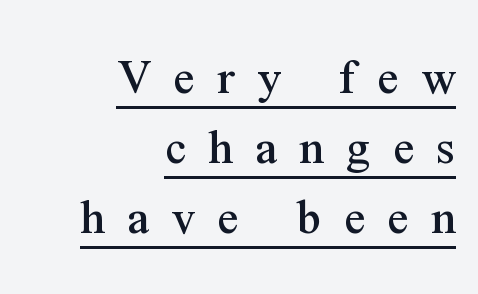
Q: Is the text italic (slanted)? A: No, it is upright.
Q: Is the typeface a serif or a sans-serif typeface? A: Serif.
Q: Is the text underlined? A: Yes.
Q: How is the paragraph aligned? A: Right-aligned.
Q: Is the spacing between letters normal or unusually wide? A: Unusually wide.
Q: Is the spacing between lines tight, normal or loose? A: Normal.
Q: Width (condensed, normal, or wide)? A: Normal.
Q: Stroke contrast? A: Medium.
Q: x-height? A: Medium.
Q: Monospaced? A: No.
